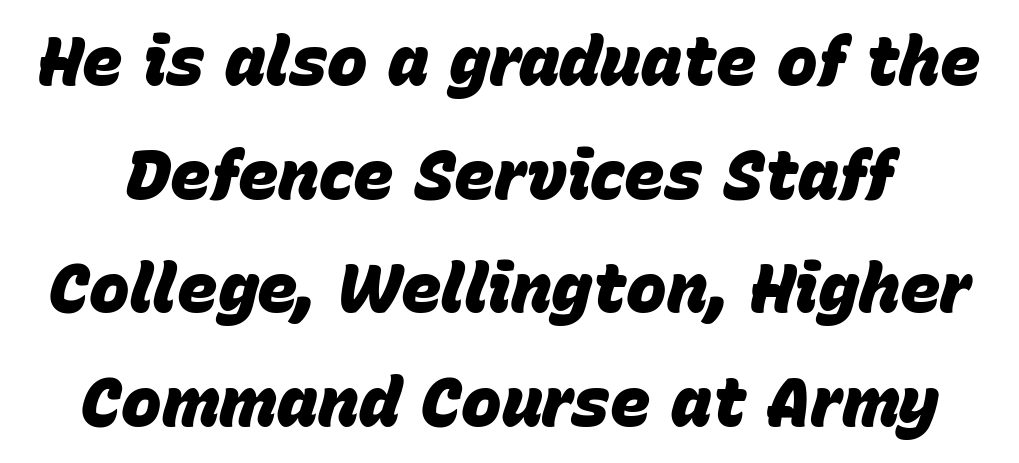
{"italic": "yes", "lean": "right", "slant_degrees": 15, "bold": "yes", "weight": "heavy", "width": "normal", "stroke_contrast": "low", "x_height": "large", "monospaced": "no", "underline": "no", "line_spacing": "normal", "line_spacing_ratio": 1.67, "letter_spacing": "normal", "letter_spacing_em": 0.0, "glyph_px": 68}
